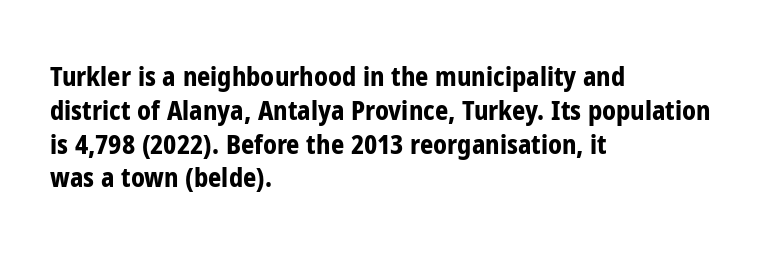
{"italic": "no", "bold": "yes", "underline": "no", "align": "left", "line_spacing": "normal", "line_spacing_ratio": 1.3, "letter_spacing": "normal", "letter_spacing_em": 0.0, "glyph_px": 26}
